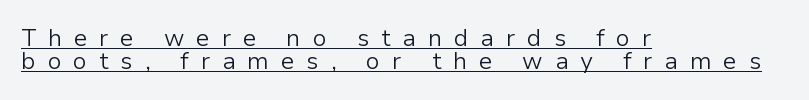
The lettering holds an erect, upright posture throughout. The typesetting does not lean heavy: it is not bold. Summary of vertical rhythm: compact, with narrow interline spacing. A classic flush-left, rag-right setting is used for this passage. Short note: letters widely spaced.
